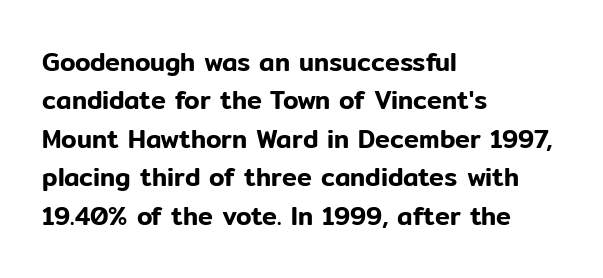
These lines stack with their left ends in a neat column. This is the regular roman posture of the typeface. Leading matches the norm, producing a regular column. No extra tracking has been applied to these lines. Type without underlining.
